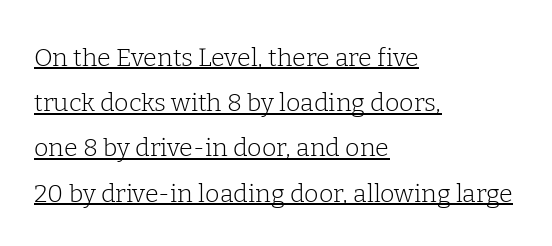
Bold? No — there's no thickening of the strokes. Glyph-to-glyph distance matches everyday printed text. Visually the block forms a straight wall on the left and a jagged coastline on the right. Tall strokes in this sample are plumb rather than angled. These characters rest on top of a visible drawn line.
